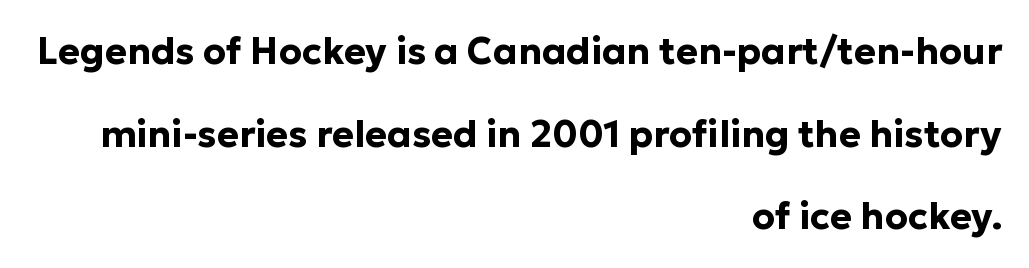
Nothing sits at the stroke ends, so this counts as sans-serif. The baseline area is clear. The face used here has the dense, thick strokes of a bold. Reading down the column, the eye jumps a long way to each next line. The type is set solid horizontally, with unmodified tracking.
